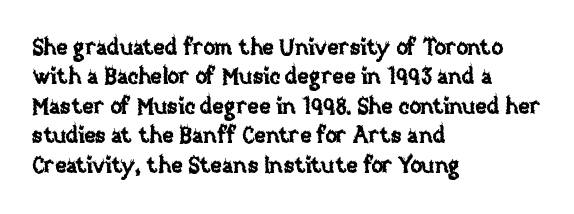
The image shows 22 px text type, upright; set left-aligned, normal line spacing (1.34x), normal letter spacing, not underlined.
